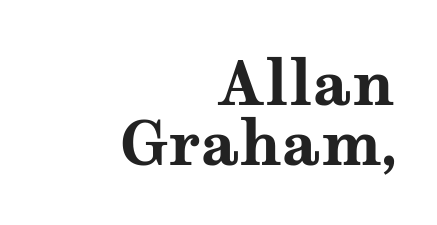
Q: Is the text bold? A: Yes.
Q: Is the text italic (slanted)? A: No, it is upright.
Q: Is the typeface a serif or a sans-serif typeface? A: Serif.
Q: Is the text underlined? A: No.
Q: How is the paragraph aligned? A: Right-aligned.
Q: Is the spacing between letters normal or unusually wide? A: Normal.
Q: Is the spacing between lines tight, normal or loose? A: Tight.
Q: Width (condensed, normal, or wide)? A: Wide.
Q: Stroke contrast? A: Medium.
Q: x-height? A: Medium.
Q: Monospaced? A: No.
